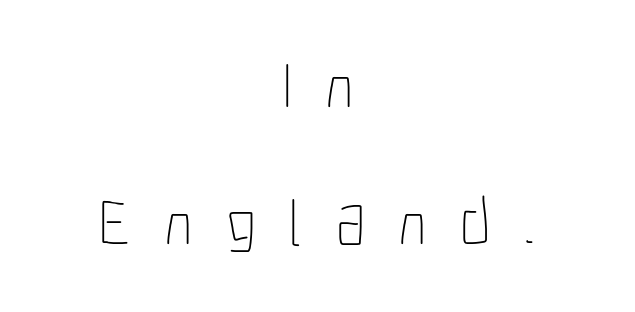
Posture: upright roman. Plain, unruled lines of type. Visually the block forms a symmetrical silhouette, jagged on both flanks. These lines are rendered in a variable-pitch font. No chunkiness to these letters — they're not bold.
